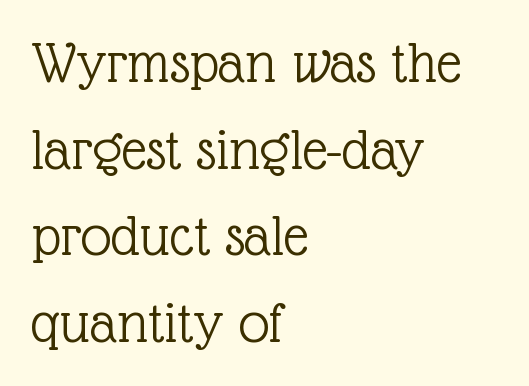
The image shows 61 px light serif type, upright; set left-aligned, normal line spacing (1.42x), normal letter spacing, not underlined; a medium x-height.
